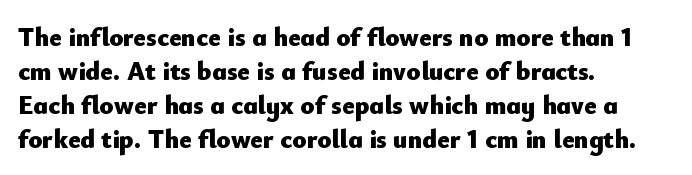
Typeset ragged right — the left edge is the straight one. Words float on clear page, feet unadorned. Vertically, the passage feels balanced, rows spaced as you'd expect. This sample uses plain, unmodified letter spacing. Summary of weight: heavy, a full bold. Characters remain perfectly vertical along every line.
